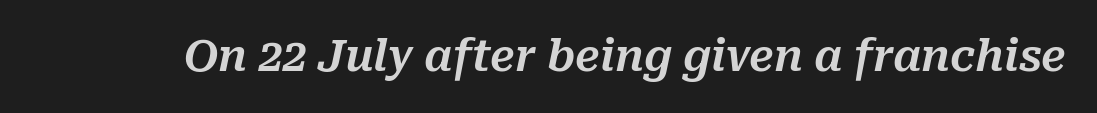
Q: Is the text italic (slanted)? A: Yes, it leans right by about 10 degrees.
Q: Is the text underlined? A: No.
Q: Is the spacing between letters normal or unusually wide? A: Normal.
Q: Width (condensed, normal, or wide)? A: Normal.
Q: Stroke contrast? A: Medium.
Q: x-height? A: Medium.
Q: Monospaced? A: No.
